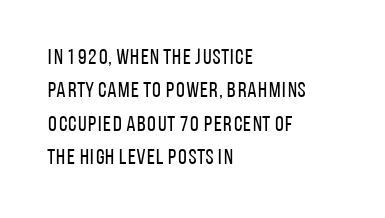
Q: Is the text bold? A: No.
Q: Is the text italic (slanted)? A: No, it is upright.
Q: Is the text underlined? A: No.
Q: How is the paragraph aligned? A: Left-aligned.
Q: Is the spacing between letters normal or unusually wide? A: Normal.
Q: Is the spacing between lines tight, normal or loose? A: Normal.
